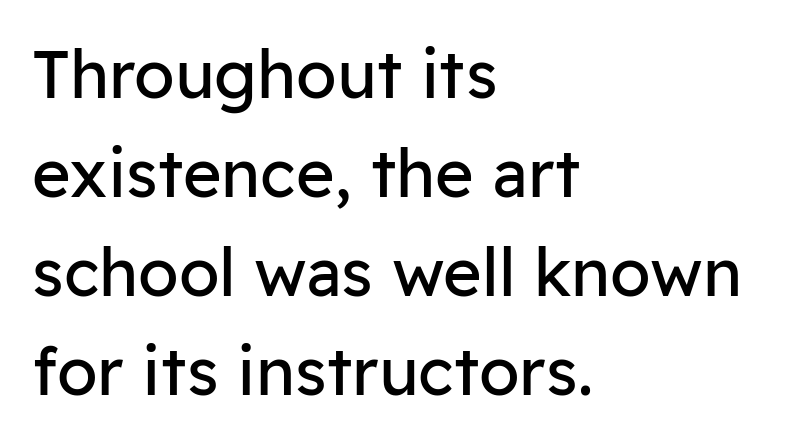
Q: Is the text bold? A: No.
Q: Is the text italic (slanted)? A: No, it is upright.
Q: Is the typeface a serif or a sans-serif typeface? A: Sans-serif.
Q: Is the text underlined? A: No.
Q: How is the paragraph aligned? A: Left-aligned.
Q: Is the spacing between letters normal or unusually wide? A: Normal.
Q: Is the spacing between lines tight, normal or loose? A: Normal.
Q: Width (condensed, normal, or wide)? A: Normal.
Q: Stroke contrast? A: Low.
Q: x-height? A: Medium.
Q: Monospaced? A: No.
